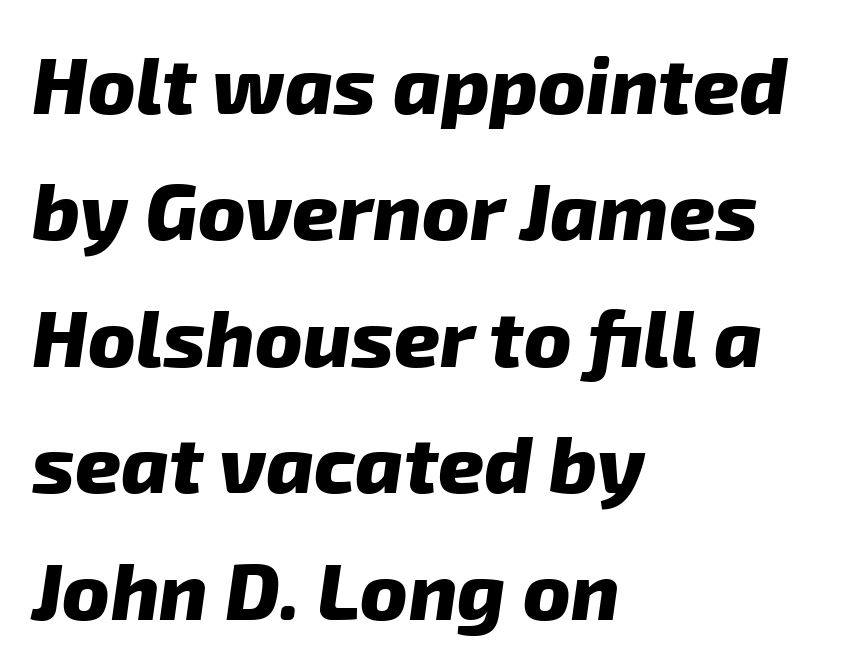
Standard letterfit; no display-style spreading of the glyphs. The text was rendered using a sans face with plain stroke endings. Which margin do the lines hug? The left one — the right edge is uneven. The string is rendered with underlining switched off. Looks like regular typesetting: each glyph gets only the width it needs. Heavy-handed strokes throughout: this text is bold.
